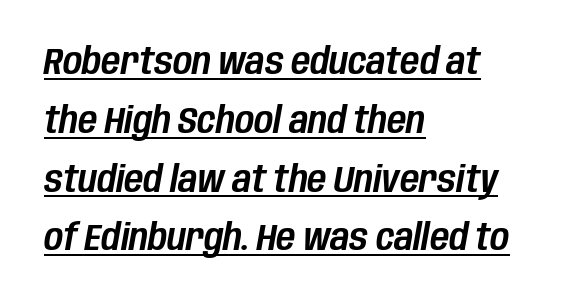
Q: Is the text italic (slanted)? A: Yes, it leans right by about 10 degrees.
Q: Is the text underlined? A: Yes.
Q: How is the paragraph aligned? A: Left-aligned.
Q: Is the spacing between letters normal or unusually wide? A: Normal.
Q: Is the spacing between lines tight, normal or loose? A: Normal.
Q: Width (condensed, normal, or wide)? A: Condensed.
Q: Stroke contrast? A: Low.
Q: x-height? A: Large.
Q: Monospaced? A: No.
